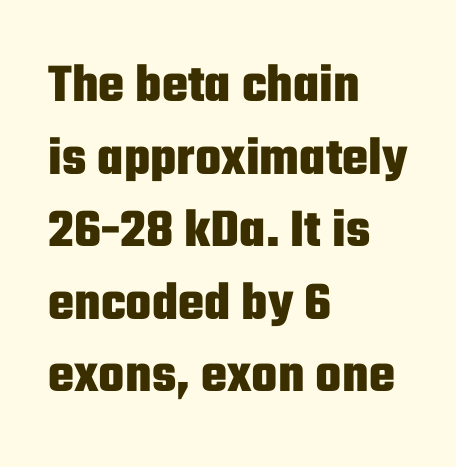
Q: Is the text bold? A: Yes.
Q: Is the text italic (slanted)? A: No, it is upright.
Q: Is the typeface a serif or a sans-serif typeface? A: Sans-serif.
Q: Is the text underlined? A: No.
Q: How is the paragraph aligned? A: Left-aligned.
Q: Is the spacing between letters normal or unusually wide? A: Normal.
Q: Is the spacing between lines tight, normal or loose? A: Normal.
Q: Width (condensed, normal, or wide)? A: Condensed.
Q: Stroke contrast? A: Low.
Q: x-height? A: Medium.
Q: Monospaced? A: No.
